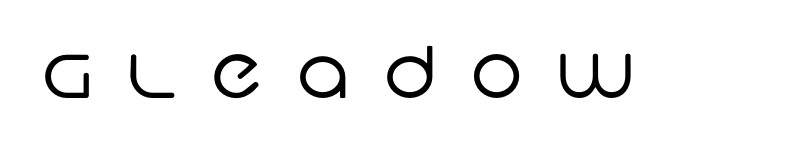
{"serif": "no", "bold": "no", "weight": "regular", "width": "normal", "stroke_contrast": "low", "x_height": "large", "monospaced": "no", "underline": "no", "letter_spacing": "wide", "letter_spacing_em": 0.48, "glyph_px": 71}
